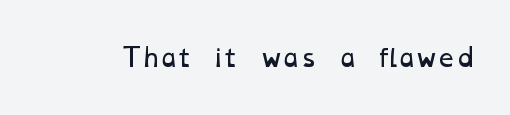
{"bold": "no", "underline": "no", "letter_spacing": "normal", "letter_spacing_em": 0.0, "glyph_px": 24}
